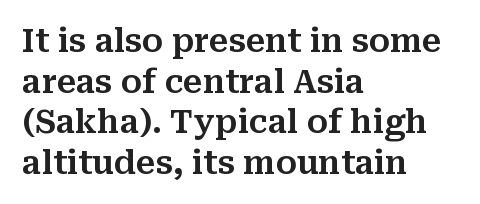
{"serif": "yes", "italic": "no", "width": "normal", "stroke_contrast": "medium", "x_height": "medium", "monospaced": "no", "underline": "no", "align": "left", "line_spacing": "normal", "line_spacing_ratio": 1.27, "letter_spacing": "normal", "letter_spacing_em": 0.0, "glyph_px": 32}
